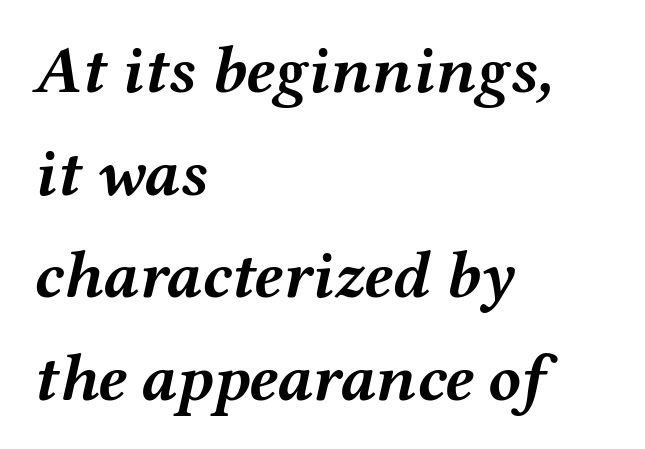
The specimen reads as italic at a glance. Do the characters align in a grid? No, the font is proportional. Is the letter spacing exaggerated? No — it looks like the ordinary default. The space between consecutive lines is moderate.
